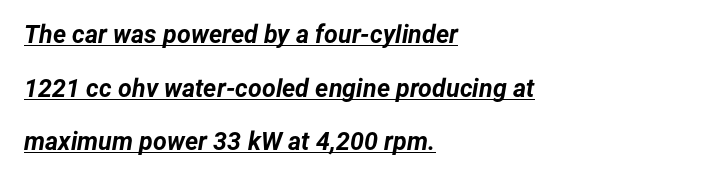
{"italic": "yes", "lean": "right", "slant_degrees": 12, "bold": "yes", "underline": "yes", "align": "left", "line_spacing": "loose", "line_spacing_ratio": 2.15, "letter_spacing": "normal", "letter_spacing_em": 0.0, "glyph_px": 25}
